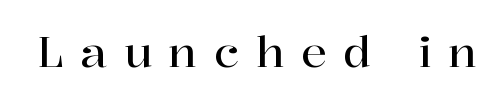
Q: Is the text italic (slanted)? A: No, it is upright.
Q: Is the typeface a serif or a sans-serif typeface? A: Serif.
Q: Is the text underlined? A: No.
Q: Is the spacing between letters normal or unusually wide? A: Unusually wide.
Q: Width (condensed, normal, or wide)? A: Normal.
Q: Stroke contrast? A: High.
Q: x-height? A: Medium.
Q: Monospaced? A: No.
